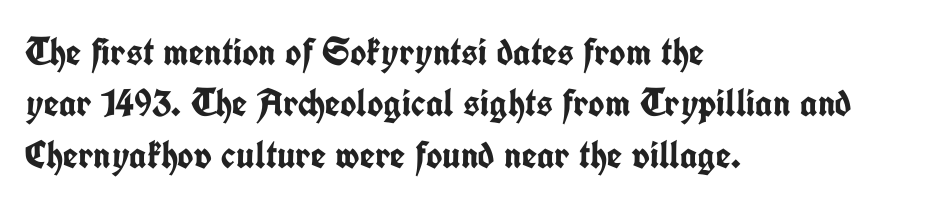
Q: Is the text bold? A: Yes.
Q: Is the text italic (slanted)? A: No, it is upright.
Q: Is the typeface a serif or a sans-serif typeface? A: Sans-serif.
Q: Is the text underlined? A: No.
Q: How is the paragraph aligned? A: Left-aligned.
Q: Is the spacing between letters normal or unusually wide? A: Normal.
Q: Is the spacing between lines tight, normal or loose? A: Normal.
Q: Width (condensed, normal, or wide)? A: Condensed.
Q: Stroke contrast? A: Low.
Q: x-height? A: Medium.
Q: Monospaced? A: No.
